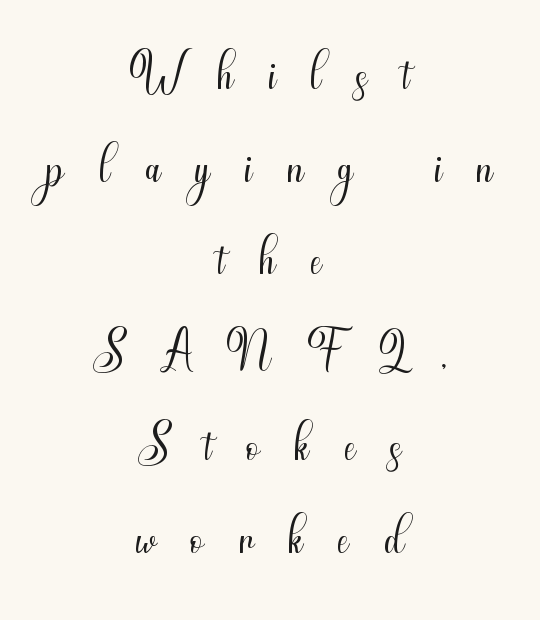
{"serif": "no", "bold": "no", "weight": "light", "width": "condensed", "stroke_contrast": "medium", "x_height": "small", "monospaced": "no", "underline": "no", "align": "center", "line_spacing": "normal", "line_spacing_ratio": 1.27, "letter_spacing": "wide", "letter_spacing_em": 0.48, "glyph_px": 73}
